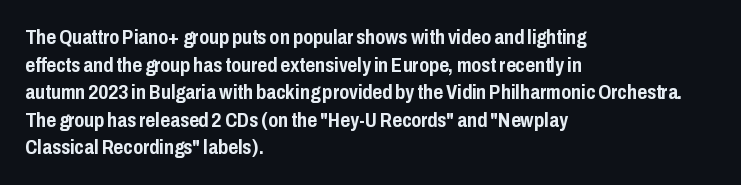
Q: Is the text bold? A: Yes.
Q: Is the text italic (slanted)? A: No, it is upright.
Q: Is the text underlined? A: No.
Q: How is the paragraph aligned? A: Left-aligned.
Q: Is the spacing between letters normal or unusually wide? A: Normal.
Q: Is the spacing between lines tight, normal or loose? A: Normal.
